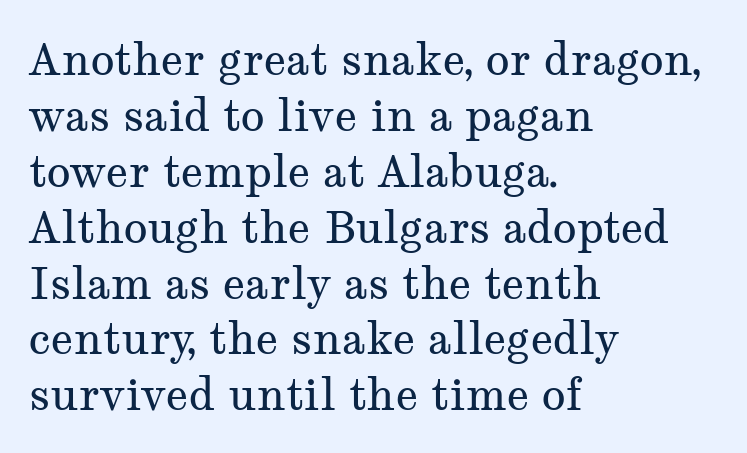
{"serif": "yes", "italic": "no", "bold": "no", "weight": "regular", "width": "wide", "stroke_contrast": "medium", "x_height": "medium", "monospaced": "no", "underline": "no", "align": "left", "line_spacing": "normal", "line_spacing_ratio": 1.27, "letter_spacing": "normal", "letter_spacing_em": 0.0, "glyph_px": 44}
